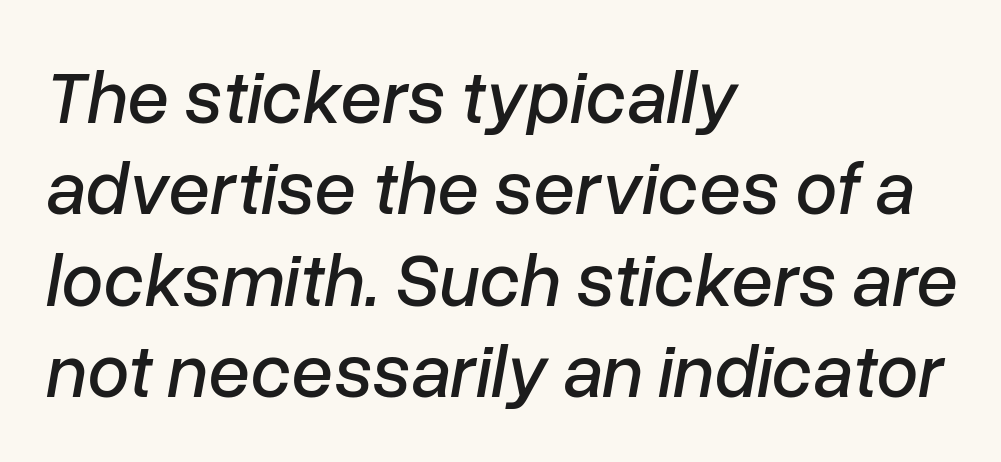
The letters advance in unequal steps, a hallmark of proportional type. Check the space under the baseline: it is left empty. The line texture is even and compact thanks to regular tracking. Notice how the passage keeps a crisp vertical edge on the left only. It's the slanting kind of type.
